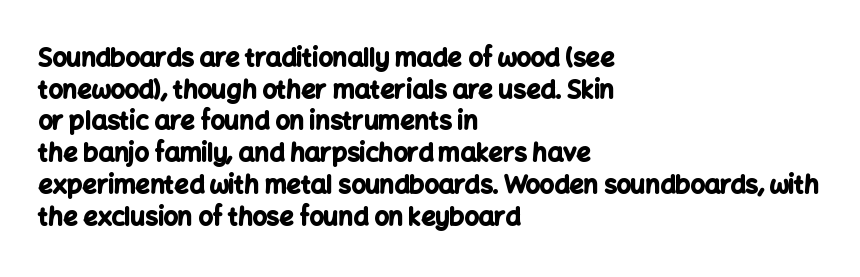
{"italic": "no", "bold": "yes", "underline": "no", "align": "left", "line_spacing": "normal", "line_spacing_ratio": 1.27, "letter_spacing": "normal", "letter_spacing_em": 0.0, "glyph_px": 25}
